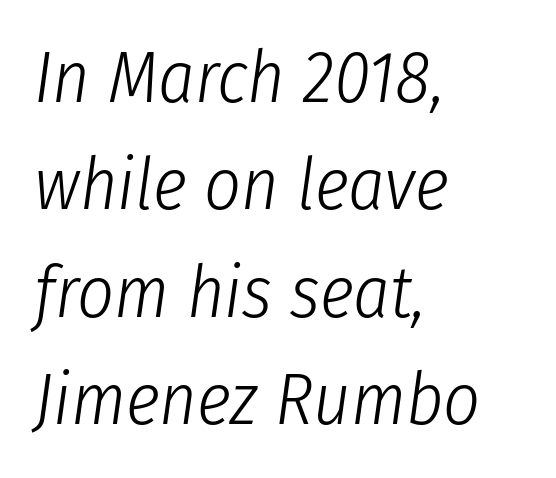
Counters stay open thanks to moderate or lighter strokes. Decoration check: the copy has no underline. This block has exactly the height ordinary leading produces. Leftover space on each line is placed entirely after the last word.
